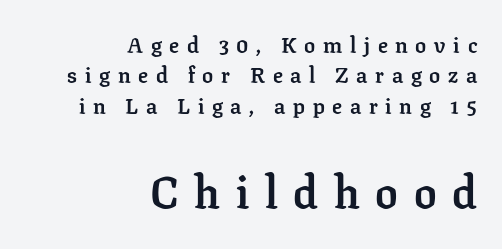
The image shows 45 px semibold serif type, upright; set right-aligned, normal line spacing (1.38x), unusually wide letter spacing (+0.35 em), not underlined; the second (bottom) block is 2.05x larger; low stroke contrast and a medium x-height.
